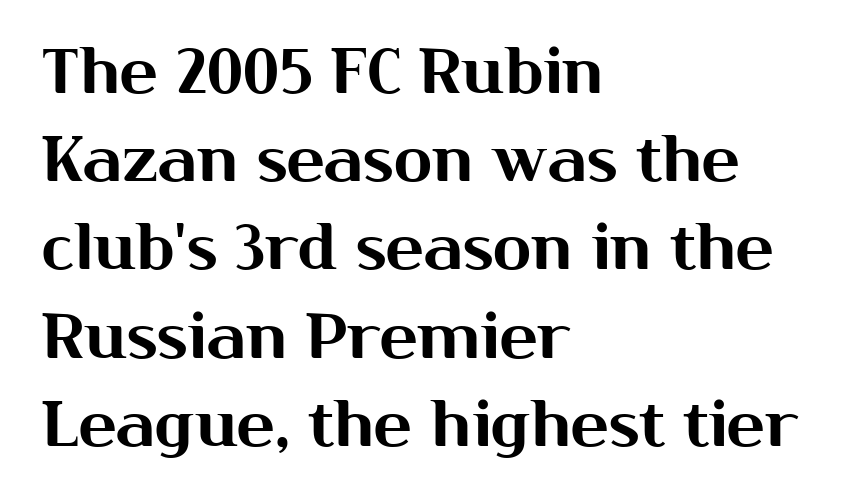
Varying glyph widths throughout — classic text-font behaviour. Compared with a centered layout, this one pins lines to the left instead. Descender tails drop into unmarked territory. Serif or sans? Sans — the stroke terminals are bare. Vertical spacing — default. Students, note that the glyphs here touch the page at normal intervals.
